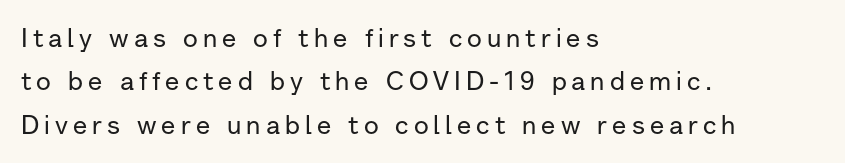
{"italic": "no", "underline": "no", "align": "left", "line_spacing": "normal", "line_spacing_ratio": 1.67, "glyph_px": 26}
